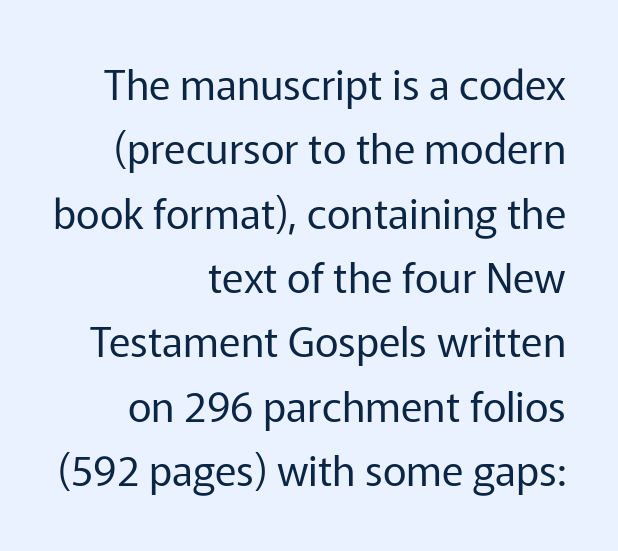
Q: Is the text bold? A: No.
Q: Is the text italic (slanted)? A: No, it is upright.
Q: Is the typeface a serif or a sans-serif typeface? A: Sans-serif.
Q: Is the text underlined? A: No.
Q: How is the paragraph aligned? A: Right-aligned.
Q: Is the spacing between letters normal or unusually wide? A: Normal.
Q: Is the spacing between lines tight, normal or loose? A: Normal.
Q: Width (condensed, normal, or wide)? A: Normal.
Q: Stroke contrast? A: Low.
Q: x-height? A: Medium.
Q: Monospaced? A: No.
